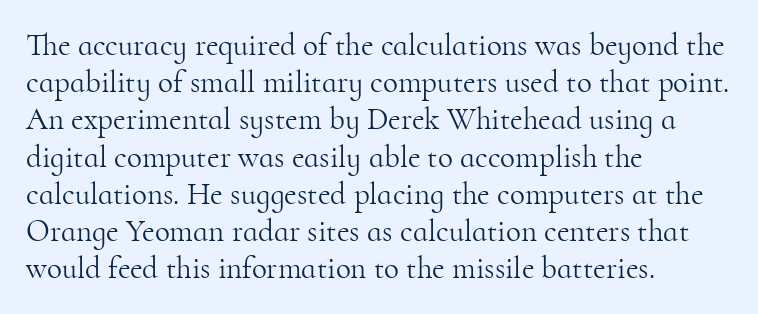
Q: Is the text bold? A: No.
Q: Is the text italic (slanted)? A: No, it is upright.
Q: Is the typeface a serif or a sans-serif typeface? A: Serif.
Q: Is the text underlined? A: No.
Q: How is the paragraph aligned? A: Left-aligned.
Q: Is the spacing between letters normal or unusually wide? A: Normal.
Q: Width (condensed, normal, or wide)? A: Normal.
Q: Stroke contrast? A: High.
Q: x-height? A: Small.
Q: Monospaced? A: No.
